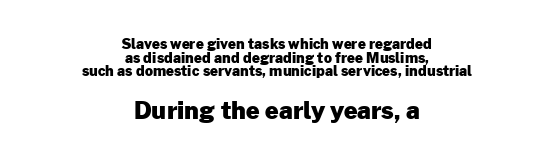
Q: Is the text bold? A: Yes.
Q: Is the text italic (slanted)? A: No, it is upright.
Q: Is the text underlined? A: No.
Q: How is the paragraph aligned? A: Centered.
Q: Is the spacing between letters normal or unusually wide? A: Normal.
Q: Is the spacing between lines tight, normal or loose? A: Tight.
Q: Which block of text is set in a larger size, the first (top) or the second (bottom)? A: The second (bottom) one.
